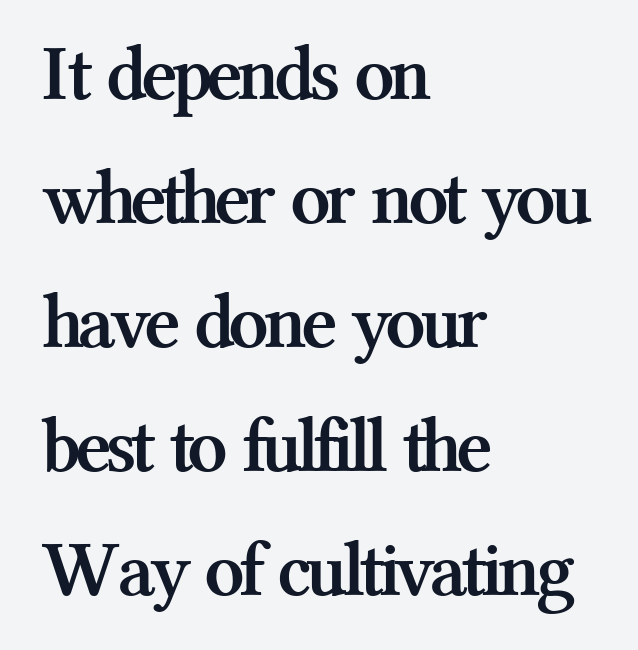
Q: Is the text bold? A: Yes.
Q: Is the text italic (slanted)? A: No, it is upright.
Q: Is the typeface a serif or a sans-serif typeface? A: Serif.
Q: Is the text underlined? A: No.
Q: How is the paragraph aligned? A: Left-aligned.
Q: Is the spacing between letters normal or unusually wide? A: Normal.
Q: Is the spacing between lines tight, normal or loose? A: Normal.
Q: Width (condensed, normal, or wide)? A: Normal.
Q: Stroke contrast? A: Medium.
Q: x-height? A: Medium.
Q: Monospaced? A: No.
